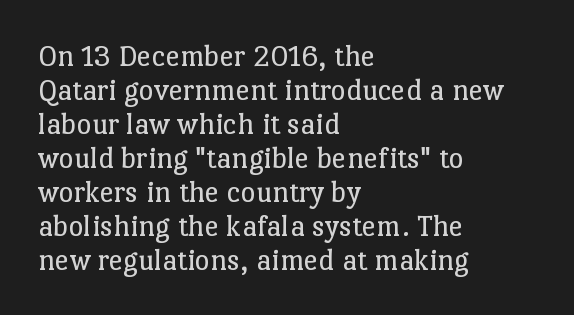
The image shows 32 px regular-weight serif type, upright; set left-aligned, tight line spacing (1.06x), normal letter spacing, not underlined; low stroke contrast and a medium x-height.
